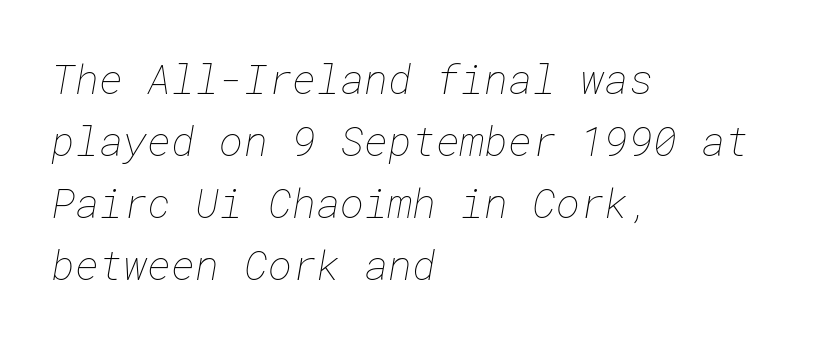
The image shows 41 px thin type; set left-aligned, normal line spacing (1.51x), normal letter spacing, not underlined; low stroke contrast and a medium x-height.
